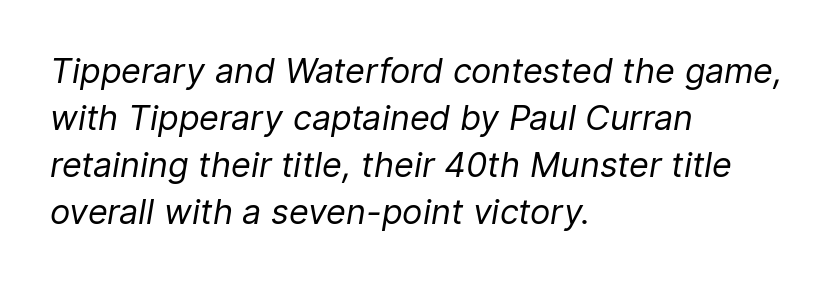
Q: Is the text bold? A: No.
Q: Is the text italic (slanted)? A: Yes, it leans right by about 9 degrees.
Q: Is the text underlined? A: No.
Q: How is the paragraph aligned? A: Left-aligned.
Q: Is the spacing between letters normal or unusually wide? A: Normal.
Q: Is the spacing between lines tight, normal or loose? A: Normal.
Q: Width (condensed, normal, or wide)? A: Normal.
Q: Stroke contrast? A: Low.
Q: x-height? A: Medium.
Q: Monospaced? A: No.
